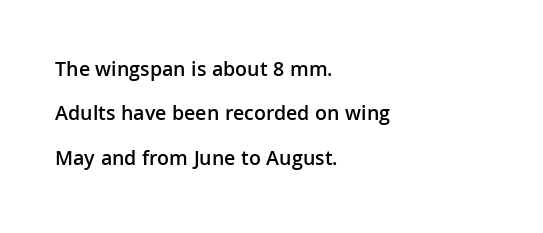
Q: Is the text bold? A: Semi-bold.
Q: Is the text italic (slanted)? A: No, it is upright.
Q: Is the text underlined? A: No.
Q: How is the paragraph aligned? A: Left-aligned.
Q: Is the spacing between letters normal or unusually wide? A: Normal.
Q: Is the spacing between lines tight, normal or loose? A: Loose.
